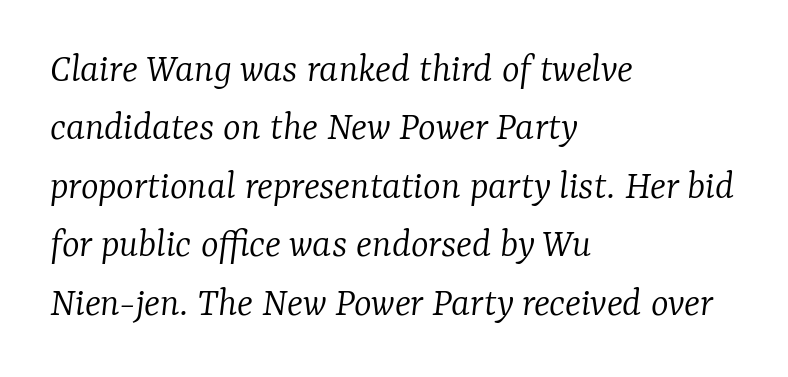
The image shows 42 px light serif type, italic (leaning right); set left-aligned, normal line spacing (1.39x), normal letter spacing, not underlined; low stroke contrast and a medium x-height.
